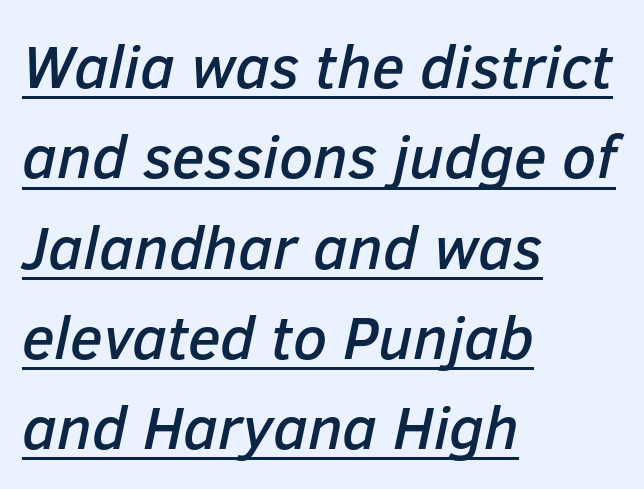
Q: Is the text italic (slanted)? A: Yes, it leans right by about 12 degrees.
Q: Is the text underlined? A: Yes.
Q: How is the paragraph aligned? A: Left-aligned.
Q: Is the spacing between letters normal or unusually wide? A: Normal.
Q: Is the spacing between lines tight, normal or loose? A: Normal.
Q: Width (condensed, normal, or wide)? A: Normal.
Q: Stroke contrast? A: Low.
Q: x-height? A: Medium.
Q: Monospaced? A: No.
